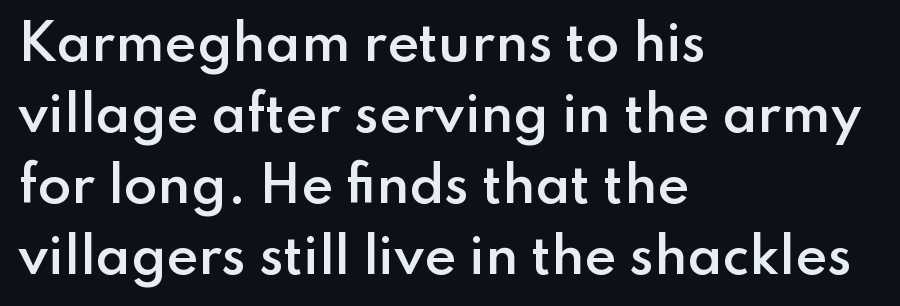
{"serif": "no", "italic": "no", "bold": "semi", "weight": "semibold", "width": "normal", "stroke_contrast": "low", "x_height": "small", "monospaced": "no", "underline": "no", "align": "left", "line_spacing": "normal", "line_spacing_ratio": 1.45, "letter_spacing": "normal", "letter_spacing_em": 0.0, "glyph_px": 49}
